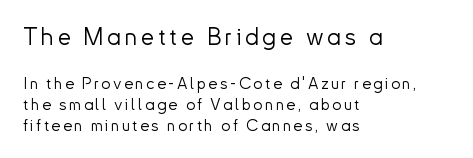
The image shows 24 px text type, upright; set left-aligned, normal line spacing (1.31x), not underlined; the first (top) block is 1.5x larger.
